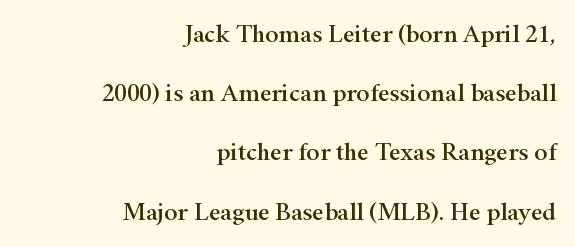
Q: Is the text italic (slanted)? A: No, it is upright.
Q: Is the text underlined? A: No.
Q: How is the paragraph aligned? A: Right-aligned.
Q: Is the spacing between letters normal or unusually wide? A: Normal.
Q: Is the spacing between lines tight, normal or loose? A: Loose.
